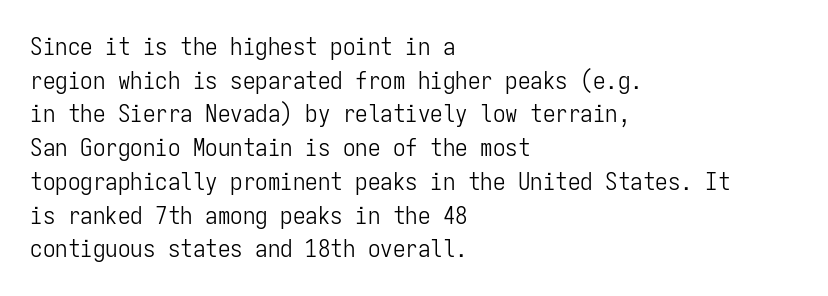
{"italic": "no", "bold": "no", "underline": "no", "align": "left", "line_spacing": "normal", "line_spacing_ratio": 1.35, "letter_spacing": "normal", "letter_spacing_em": 0.0, "glyph_px": 25}
